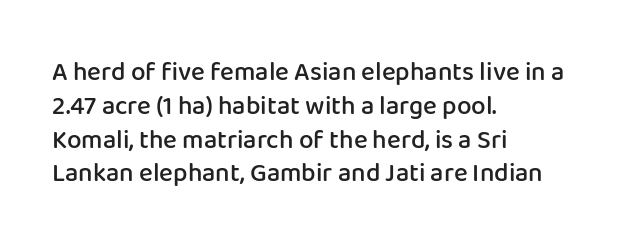
Q: Is the text bold? A: Semi-bold.
Q: Is the text italic (slanted)? A: No, it is upright.
Q: Is the text underlined? A: No.
Q: How is the paragraph aligned? A: Left-aligned.
Q: Is the spacing between letters normal or unusually wide? A: Normal.
Q: Is the spacing between lines tight, normal or loose? A: Normal.
